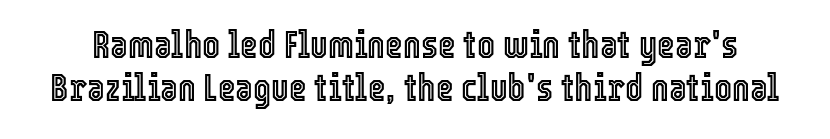
{"italic": "no", "width": "condensed", "x_height": "medium", "monospaced": "no", "underline": "no", "line_spacing": "tight", "line_spacing_ratio": 1.14, "letter_spacing": "normal", "letter_spacing_em": 0.0, "glyph_px": 38}
